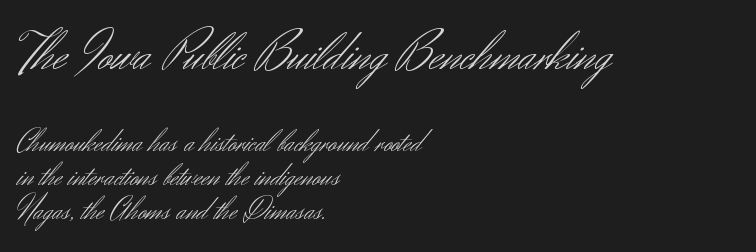
The gap between lines stays unmarked. Spacing between characters is what you'd get straight out of the box. Caption: face not bold, strokes unweighted.
